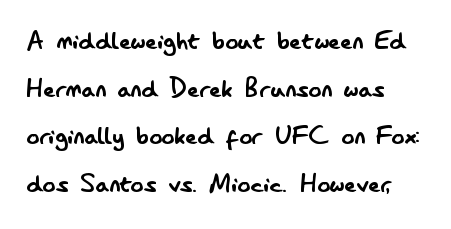
Has an underline been added? It has not. A normal amount of white space separates one row of letters from the next. Serif or sans? Sans — the stroke terminals are bare. A typesetter would call this proportional, since set widths differ per character.
